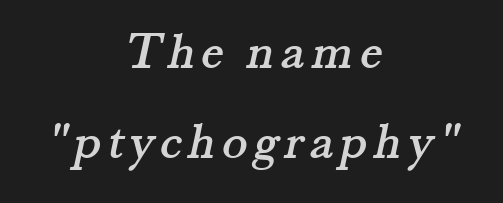
Q: Is the typeface a serif or a sans-serif typeface? A: Serif.
Q: Is the text underlined? A: No.
Q: How is the paragraph aligned? A: Centered.
Q: Is the spacing between lines tight, normal or loose? A: Normal.
Q: Width (condensed, normal, or wide)? A: Normal.
Q: Stroke contrast? A: Medium.
Q: x-height? A: Small.
Q: Monospaced? A: No.
